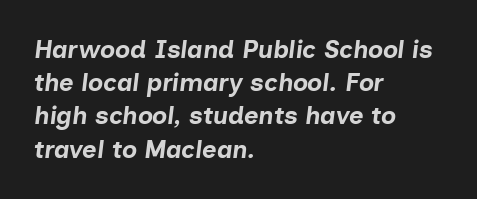
The designer left line spacing at the default. Teacher's note: observe the even left margin — that is flush-left alignment. The rendering applies a slant to the glyphs. The rendering uses a bold face; every stroke is thick and dark.
